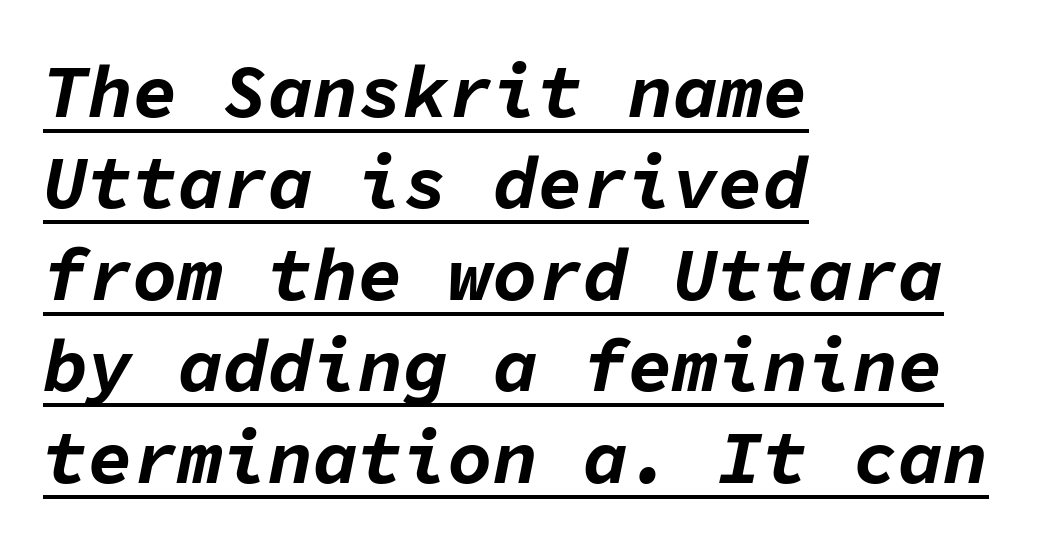
Q: Is the text bold? A: Yes.
Q: Is the text italic (slanted)? A: Yes, it leans right by about 11 degrees.
Q: Is the text underlined? A: Yes.
Q: How is the paragraph aligned? A: Left-aligned.
Q: Is the spacing between letters normal or unusually wide? A: Normal.
Q: Width (condensed, normal, or wide)? A: Normal.
Q: Stroke contrast? A: Low.
Q: x-height? A: Medium.
Q: Monospaced? A: Yes.
